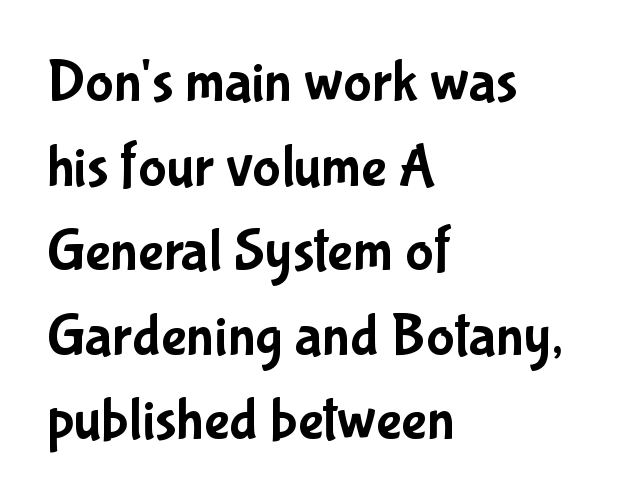
Q: Is the text italic (slanted)? A: No, it is upright.
Q: Is the typeface a serif or a sans-serif typeface? A: Sans-serif.
Q: Is the text underlined? A: No.
Q: How is the paragraph aligned? A: Left-aligned.
Q: Is the spacing between letters normal or unusually wide? A: Normal.
Q: Is the spacing between lines tight, normal or loose? A: Normal.
Q: Width (condensed, normal, or wide)? A: Condensed.
Q: Stroke contrast? A: Low.
Q: x-height? A: Medium.
Q: Monospaced? A: No.
